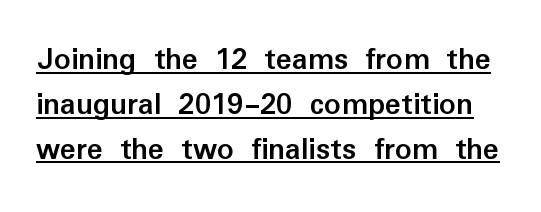
Tall strokes in this sample are plumb rather than angled. Quick note: interline space is typical. Type style note: lacks serifs. The rendering uses natural spacing where letterforms have individual widths. The strokes are fattened all the way to bold. Looks like someone drew a line under every word here.
